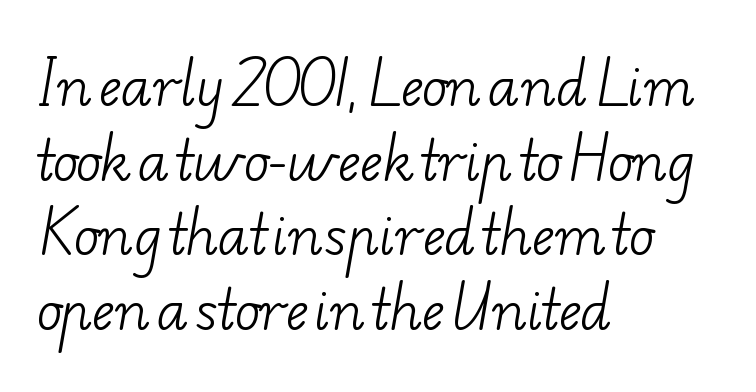
The space beneath each line is pristine and unruled. Summary of vertical rhythm: regular, with standard interline spacing. You could call the tracking neutral — neither tight nor loose. This reads as an unemphasized weight, regular at the heaviest. Are there feet on the stems? There are — it's a serif.
